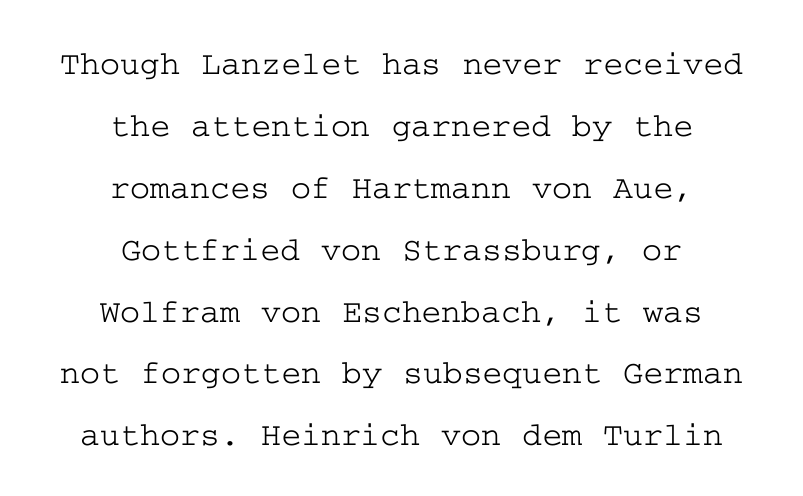
When letters stand straight like this, we call the style roman or upright. A centered setting, common on invitations and titles, is used for this passage. What kind of face is this? One with serifs. A clean baseline with only descenders dipping below it. Each word holds together tightly as a unit, with standard inter-letter gaps.
